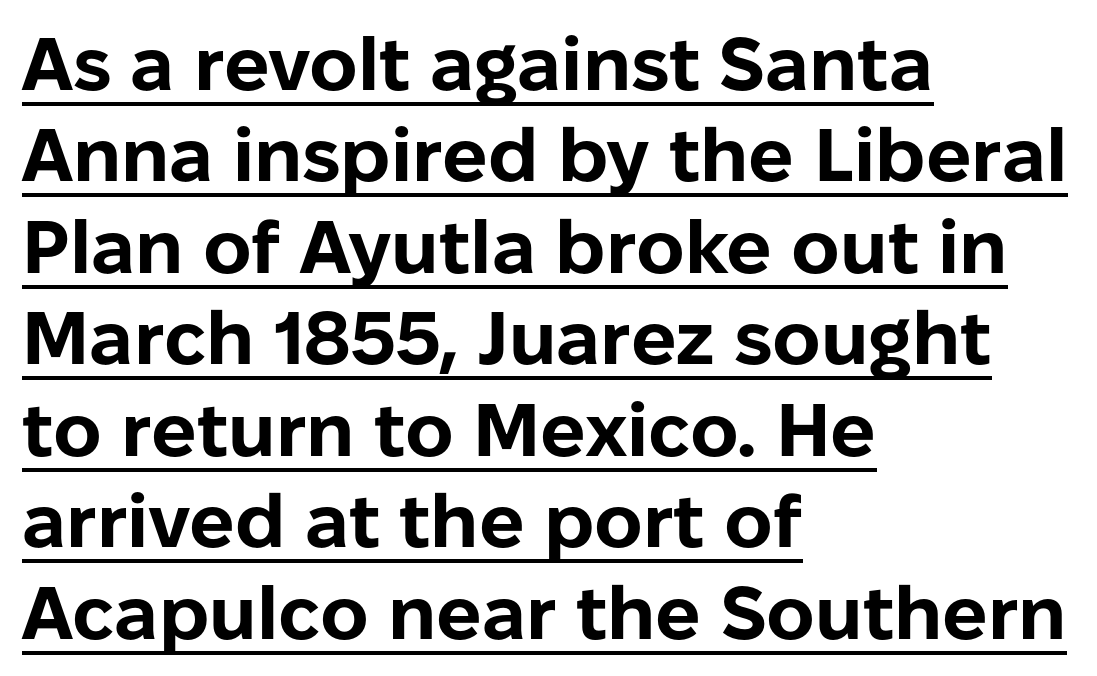
{"serif": "no", "italic": "no", "bold": "yes", "weight": "bold", "width": "normal", "stroke_contrast": "low", "x_height": "medium", "monospaced": "no", "underline": "yes", "align": "left", "line_spacing_ratio": 1.22, "letter_spacing": "normal", "letter_spacing_em": 0.0, "glyph_px": 75}
